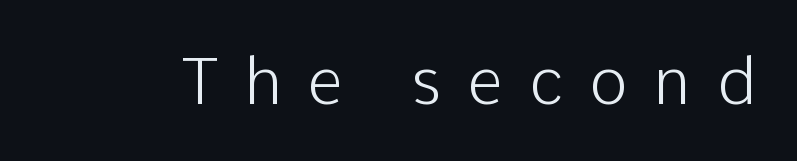
{"serif": "no", "italic": "no", "bold": "no", "weight": "light", "width": "normal", "stroke_contrast": "low", "x_height": "medium", "monospaced": "no", "underline": "no", "letter_spacing": "wide", "letter_spacing_em": 0.4, "glyph_px": 65}
